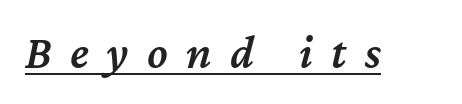
Q: Is the text bold? A: Semi-bold.
Q: Is the text italic (slanted)? A: Yes, it leans right by about 12 degrees.
Q: Is the text underlined? A: Yes.
Q: Is the spacing between letters normal or unusually wide? A: Unusually wide.
Q: Width (condensed, normal, or wide)? A: Normal.
Q: Stroke contrast? A: Medium.
Q: x-height? A: Medium.
Q: Monospaced? A: No.
